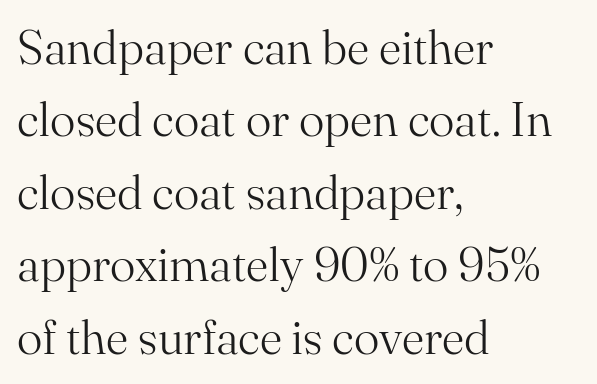
Letters have the restrained weight of plain body copy at most. Descenders hang freely into open space. The tracking reads as untouched default to a designer's eye. This sample has the flowing, uneven cadence of proportional lettering.
